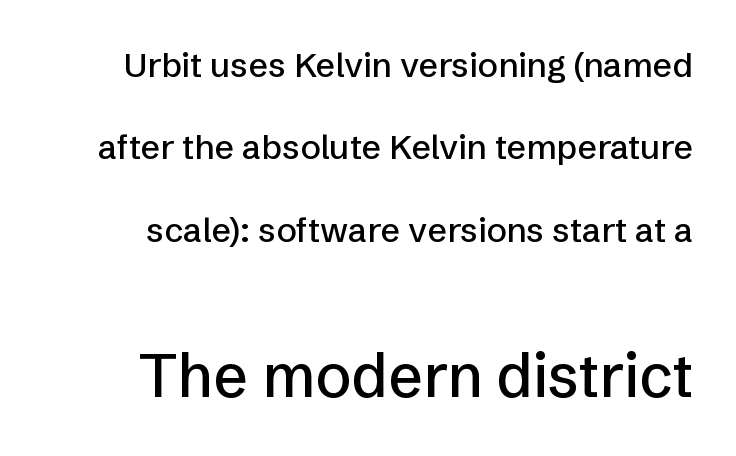
Q: Is the text italic (slanted)? A: No, it is upright.
Q: Is the typeface a serif or a sans-serif typeface? A: Sans-serif.
Q: Is the text underlined? A: No.
Q: Is the spacing between letters normal or unusually wide? A: Normal.
Q: Is the spacing between lines tight, normal or loose? A: Loose.
Q: Which block of text is set in a larger size, the first (top) or the second (bottom)? A: The second (bottom) one.
Q: Width (condensed, normal, or wide)? A: Normal.
Q: Stroke contrast? A: Low.
Q: x-height? A: Medium.
Q: Monospaced? A: No.
